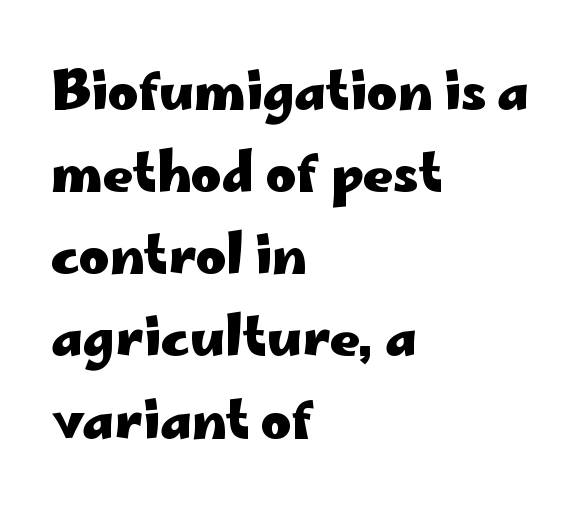
{"serif": "no", "italic": "no", "bold": "yes", "weight": "heavy", "width": "wide", "stroke_contrast": "low", "x_height": "small", "monospaced": "no", "underline": "no", "align": "left", "line_spacing": "normal", "line_spacing_ratio": 1.58, "letter_spacing": "normal", "letter_spacing_em": 0.0, "glyph_px": 52}
